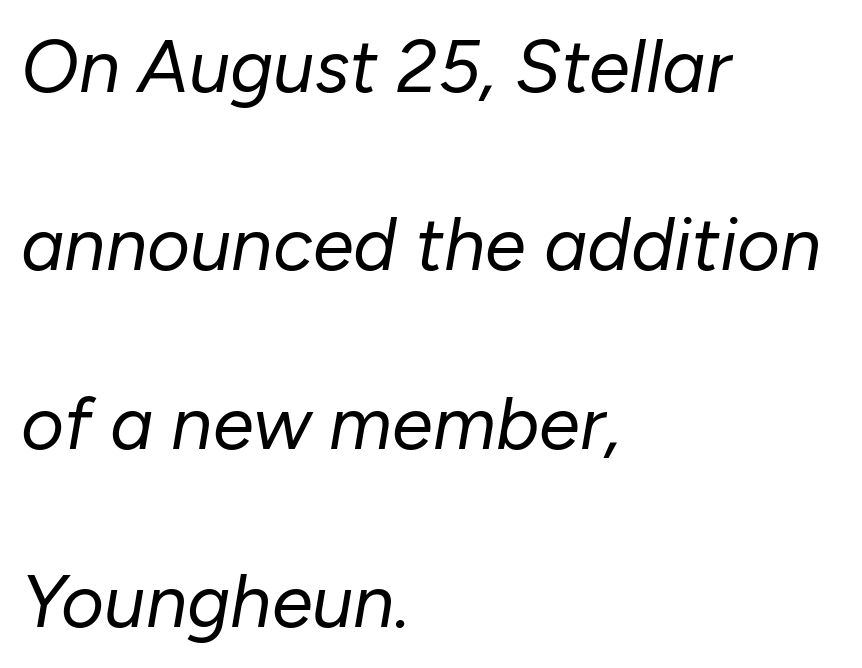
{"italic": "yes", "lean": "right", "slant_degrees": 10, "bold": "no", "weight": "regular", "width": "normal", "stroke_contrast": "low", "x_height": "medium", "monospaced": "no", "underline": "no", "align": "left", "line_spacing": "loose", "line_spacing_ratio": 2.41, "letter_spacing": "normal", "letter_spacing_em": 0.0, "glyph_px": 74}
